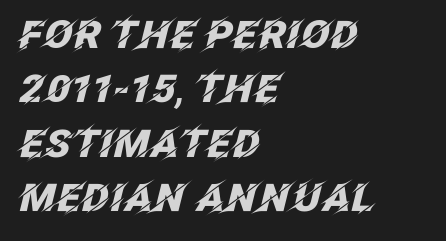
Is this a fixed-width face? No — the glyphs have proportional, varying widths. Students, note that the glyphs here touch the page at normal intervals. When letters slant like this, we call the style italic. Look at the stroke-to-counter ratio: heavy, a bold.
